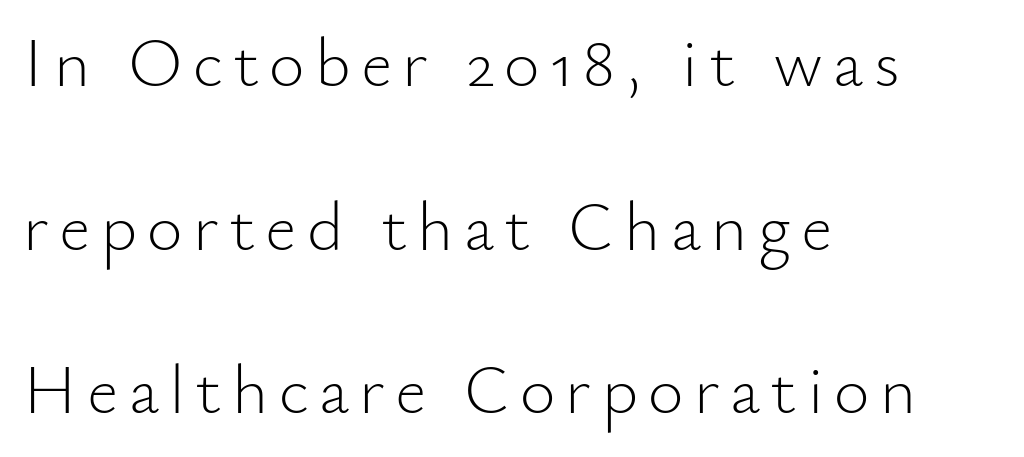
Caption: face not bold, strokes unweighted. The passage shown is typeset with a sans-serif family. Words float on clear page, feet unadorned. Designer's note — italics off, roman on. The letters advance in unequal steps, a hallmark of proportional type.
